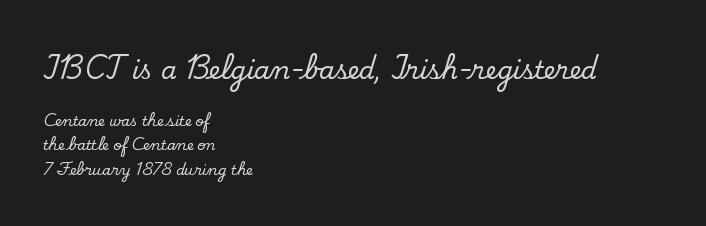
{"underline": "no", "align": "left", "line_spacing_ratio": 1.73, "letter_spacing": "normal", "letter_spacing_em": 0.0, "larger_block": "first", "size_ratio": 1.79, "glyph_px": 25}
